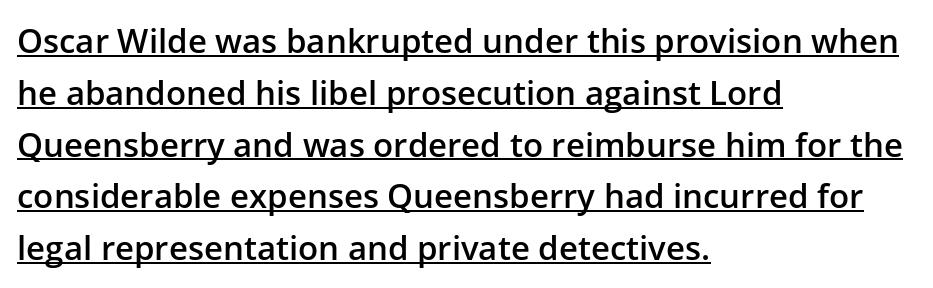
{"serif": "no", "italic": "no", "bold": "semi", "weight": "semibold", "width": "normal", "stroke_contrast": "low", "x_height": "medium", "monospaced": "no", "underline": "yes", "align": "left", "line_spacing": "normal", "line_spacing_ratio": 1.57, "letter_spacing": "normal", "letter_spacing_em": 0.0, "glyph_px": 33}
